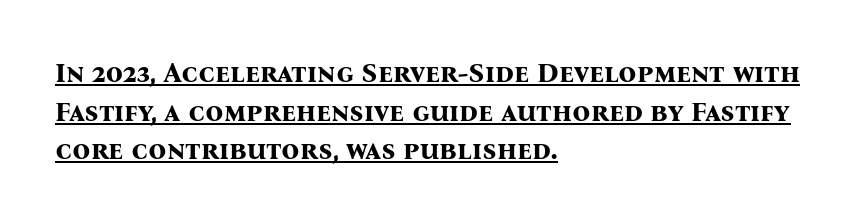
These lines keep a tight, regular rhythm from letter to letter. It's the straight-up-and-down kind of type. These lines stack with their left ends in a neat column. This sample carries an underscore along the baseline area.
